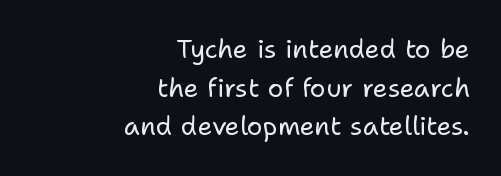
{"italic": "no", "bold": "no", "underline": "no", "align": "right", "line_spacing": "normal", "line_spacing_ratio": 1.49, "letter_spacing": "normal", "letter_spacing_em": 0.0, "glyph_px": 26}
